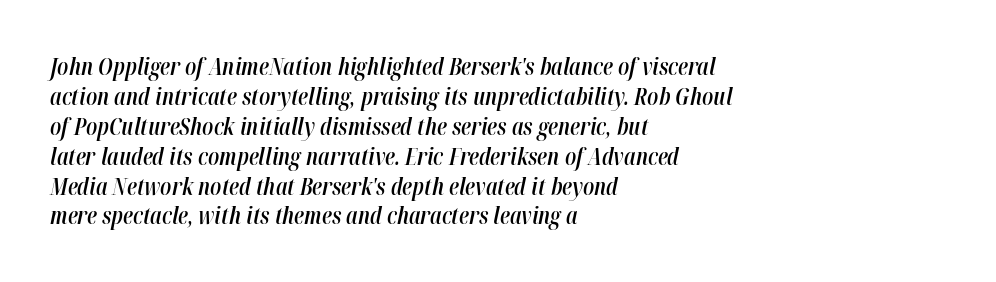
Line starts are locked; line ends wander. Caption: standard tracking, unaltered. Each glyph is drawn with semibold strokes, heavier than normal yet not fully bold. Nobody drew a line under any word here.
